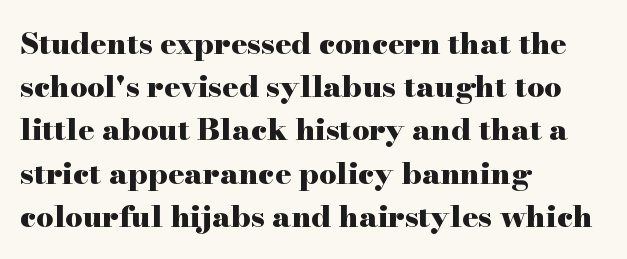
The image shows 30 px heavy, wide serif type, upright; set left-aligned, normal line spacing (1.44x), normal letter spacing, not underlined; high stroke contrast and a small x-height.
